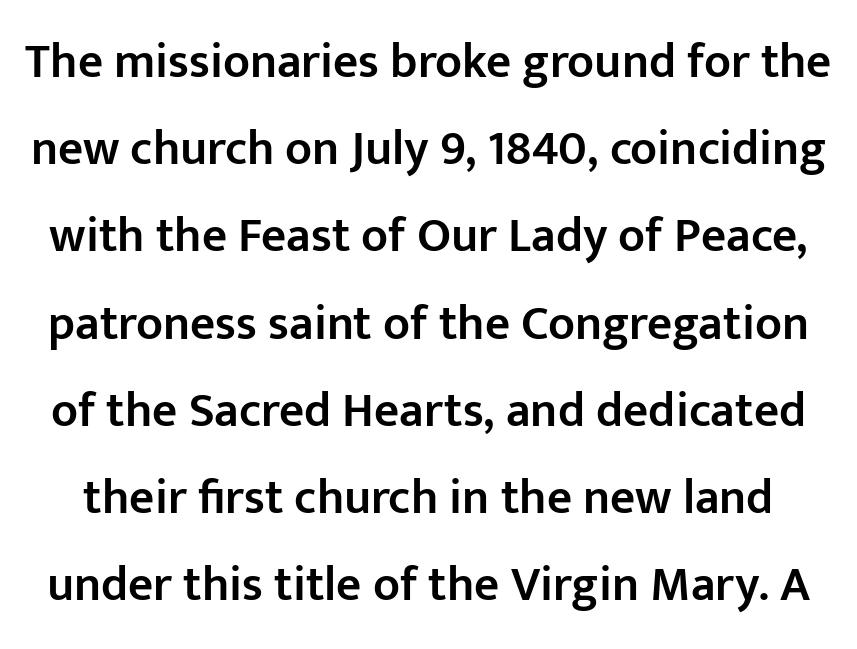
The gaps between neighbouring characters are ordinary and unremarkable. Proportional: the letters do not fall into vertical columns. The characters display no serif detailing; their extremities are plain. Its strokes are somewhat broadened, the hallmark of semibold type.
